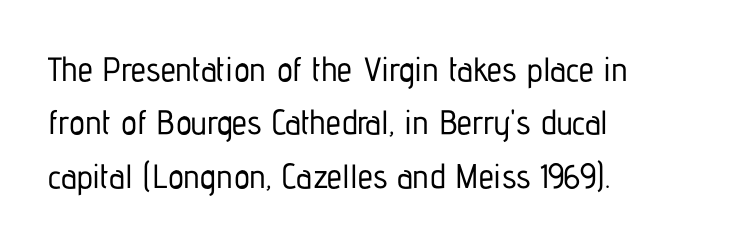
The image shows 34 px condensed sans-serif type, upright; set left-aligned, normal line spacing (1.57x), normal letter spacing, not underlined; low stroke contrast and a medium x-height.
